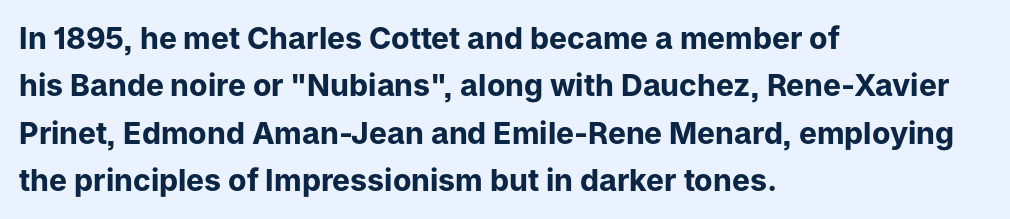
{"serif": "no", "italic": "no", "bold": "yes", "weight": "bold", "width": "normal", "stroke_contrast": "low", "x_height": "medium", "monospaced": "no", "underline": "no", "align": "left", "line_spacing": "normal", "line_spacing_ratio": 1.58, "letter_spacing": "normal", "letter_spacing_em": 0.0, "glyph_px": 30}
